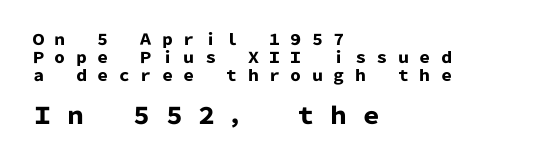
{"italic": "no", "bold": "yes", "underline": "no", "align": "left", "line_spacing_ratio": 1.2, "letter_spacing": "wide", "letter_spacing_em": 0.43, "larger_block": "second", "size_ratio": 1.53, "glyph_px": 23}
